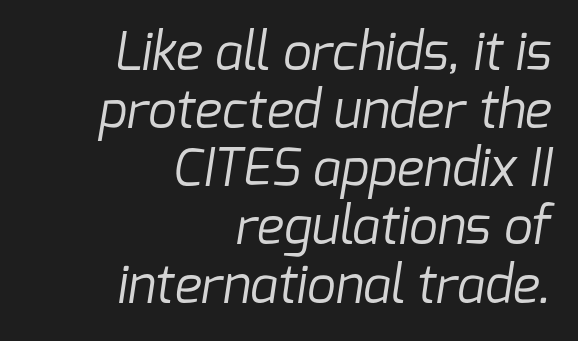
Is the stroke heavy? The answer is a plain regular-or-lighter. This rendering uses right alignment, leaving the left contour irregular. Note: no serifs on the glyphs. The letterforms sit shoulder to shoulder at normal distance.
